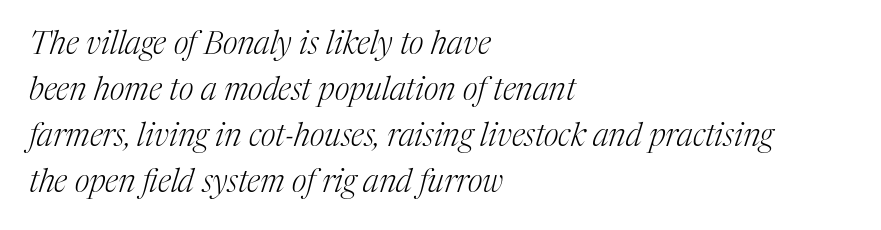
The characters display serif detailing at their extremities. There's an unmistakable incline to the writing here. Is the type heavy? It reads as light-to-regular instead. The type is set solid horizontally, with unmodified tracking. A bare baseline throughout the passage.
